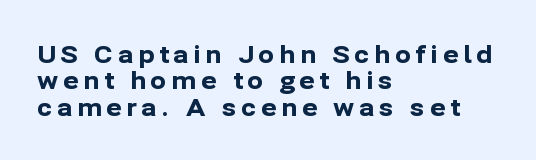
The image shows 24 px bold type, upright; set left-aligned, tight line spacing (1.1x), not underlined.
